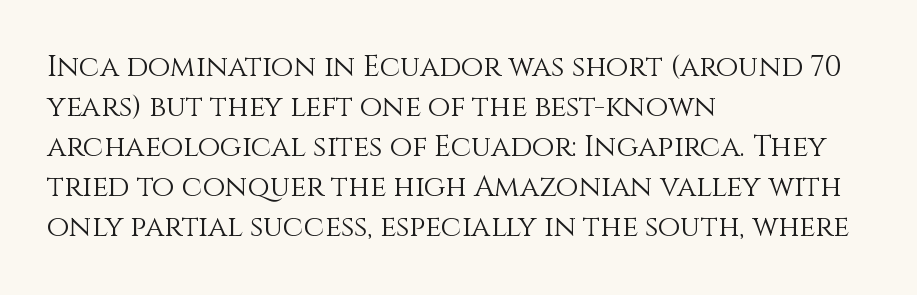
Q: Is the text bold? A: No.
Q: Is the text italic (slanted)? A: No, it is upright.
Q: Is the text underlined? A: No.
Q: How is the paragraph aligned? A: Left-aligned.
Q: Is the spacing between letters normal or unusually wide? A: Normal.
Q: Is the spacing between lines tight, normal or loose? A: Normal.
Q: Width (condensed, normal, or wide)? A: Normal.
Q: Stroke contrast? A: Medium.
Q: x-height? A: Large.
Q: Monospaced? A: No.
